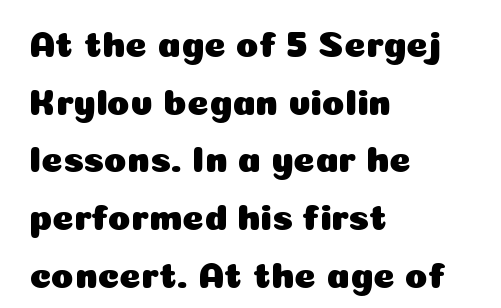
The image shows 37 px sans-serif type, upright; set left-aligned, normal line spacing (1.56x), normal letter spacing, not underlined; low stroke contrast and a medium x-height.
